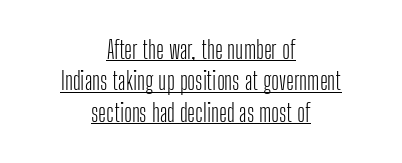
Teacher's note: observe the equal gaps on both sides — that is centered alignment. The face used here is rendered with its standard letterfit. Every character sits straight up, as roman type does. Regarding leading, the lines here are spaced in the standard way. The rendered words wear a rule along their underside. The characters are drawn with everyday or finer stroke widths.
